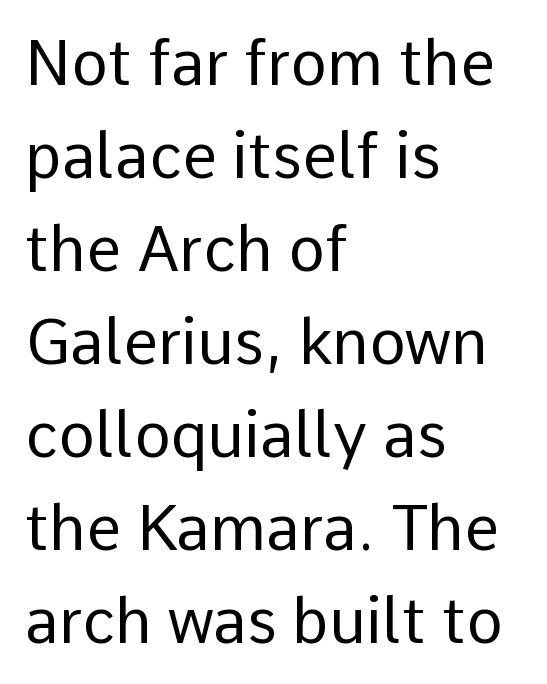
The image shows 62 px regular-weight sans-serif type, upright; set left-aligned, normal line spacing (1.5x), normal letter spacing, not underlined; low stroke contrast and a medium x-height.
